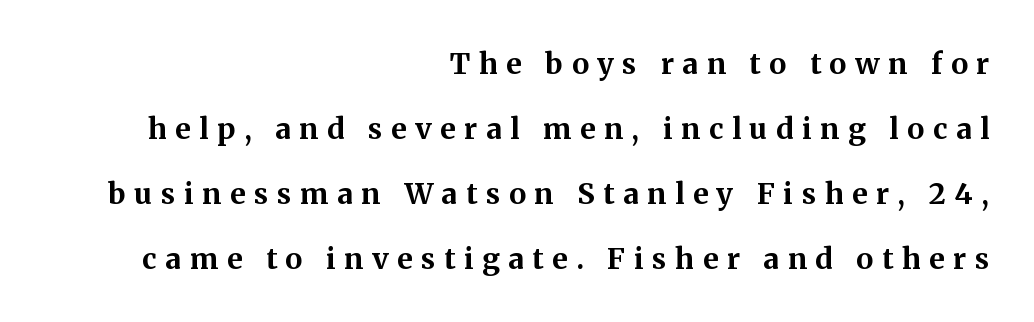
Q: Is the text bold? A: Yes.
Q: Is the text italic (slanted)? A: No, it is upright.
Q: Is the typeface a serif or a sans-serif typeface? A: Serif.
Q: Is the text underlined? A: No.
Q: How is the paragraph aligned? A: Right-aligned.
Q: Is the spacing between letters normal or unusually wide? A: Unusually wide.
Q: Is the spacing between lines tight, normal or loose? A: Loose.
Q: Width (condensed, normal, or wide)? A: Normal.
Q: Stroke contrast? A: Medium.
Q: x-height? A: Medium.
Q: Monospaced? A: No.
